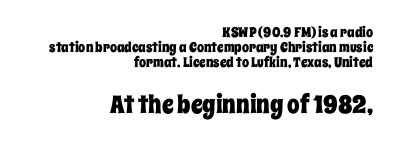
Each line ends at the same right margin while the left side varies. If you squint, the bottom block still reads clearly — it's the larger of the two. The designer dialed line spacing down below the default. Descender tails drop into unmarked territory. Caption: standard tracking, unaltered.
